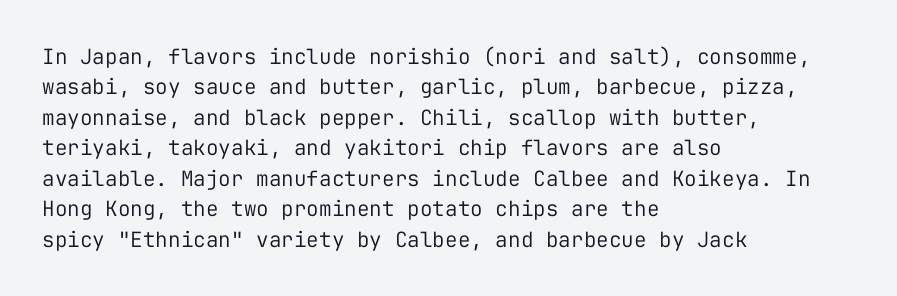
Q: Is the text bold? A: No.
Q: Is the text italic (slanted)? A: No, it is upright.
Q: Is the text underlined? A: No.
Q: How is the paragraph aligned? A: Left-aligned.
Q: Is the spacing between letters normal or unusually wide? A: Normal.
Q: Is the spacing between lines tight, normal or loose? A: Normal.
